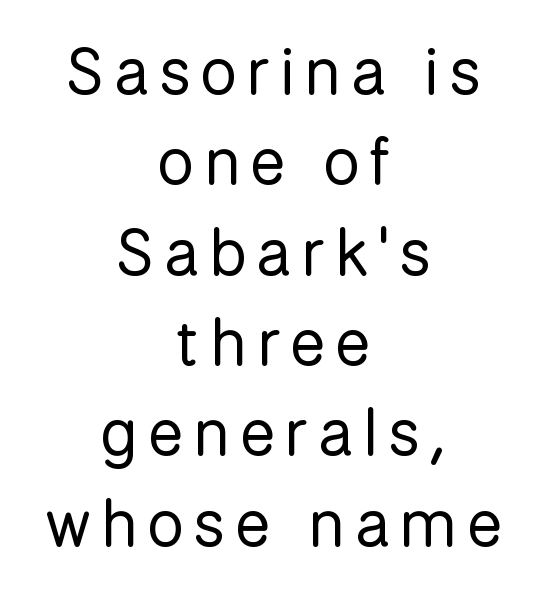
The image shows 65 px regular-weight sans-serif type, upright; set centered, normal line spacing (1.39x), not underlined; low stroke contrast and a medium x-height.
